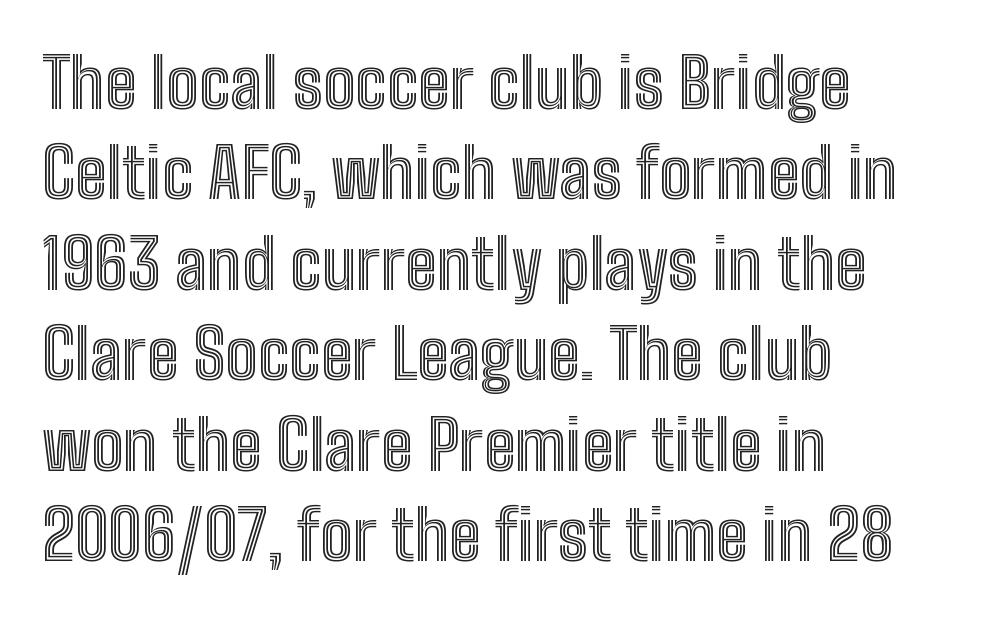
The image shows 68 px condensed type, upright; set left-aligned, normal line spacing (1.33x), normal letter spacing, not underlined; a medium x-height.
